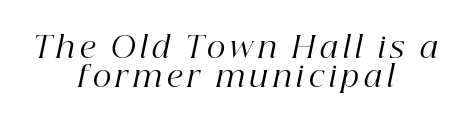
{"serif": "yes", "italic": "yes", "lean": "right", "slant_degrees": 12, "bold": "no", "weight": "regular", "width": "normal", "stroke_contrast": "high", "x_height": "medium", "monospaced": "no", "underline": "no", "align": "center", "line_spacing": "tight", "line_spacing_ratio": 1.01, "glyph_px": 29}
